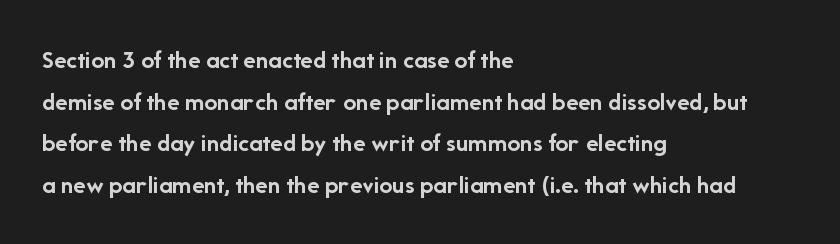
When letters stand straight like this, we call the style roman or upright. Successive baselines arrive at the customary interval. This rendering uses left alignment, leaving the right contour irregular. Notice how thick the strokes are: this is what a full bold looks like.
